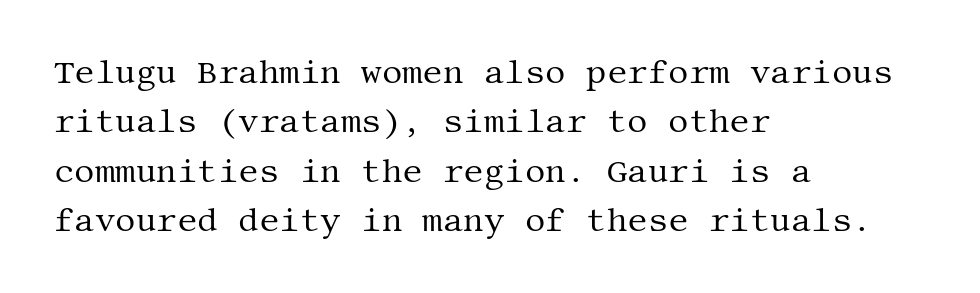
The image shows 32 px regular-weight serif type, upright; set left-aligned, normal line spacing (1.54x), normal letter spacing, not underlined; medium stroke contrast and a large x-height.
